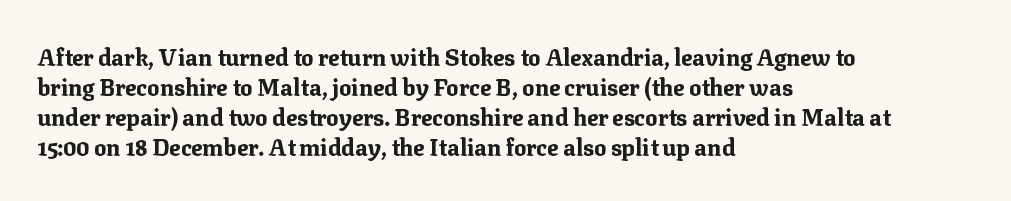
Q: Is the text bold? A: Yes.
Q: Is the text italic (slanted)? A: No, it is upright.
Q: Is the text underlined? A: No.
Q: How is the paragraph aligned? A: Left-aligned.
Q: Is the spacing between letters normal or unusually wide? A: Normal.
Q: Is the spacing between lines tight, normal or loose? A: Normal.
